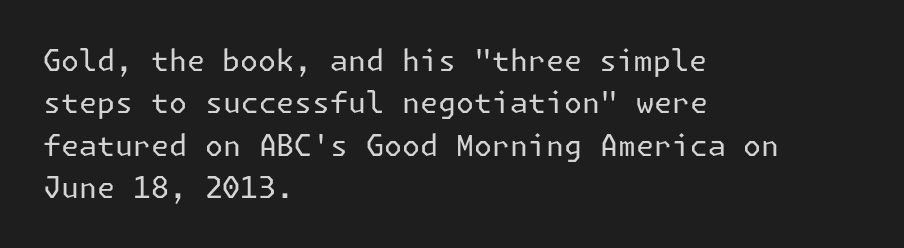
Leading matches the norm, producing a regular column. The line texture is even and compact thanks to regular tracking. The passage shown is not underscored anywhere. The strokes carry an ordinary text weight at most. No feet cap the strokes, marking this as sans-serif type. Upright lettering throughout.
